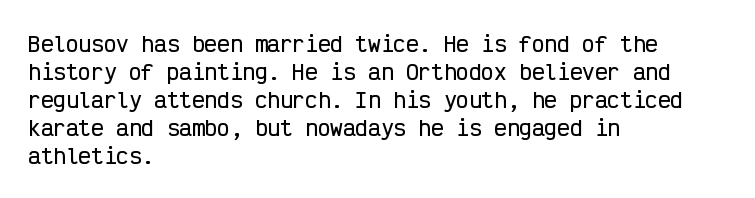
{"italic": "no", "underline": "no", "align": "left", "line_spacing": "normal", "line_spacing_ratio": 1.33, "letter_spacing": "normal", "letter_spacing_em": 0.0, "glyph_px": 21}
